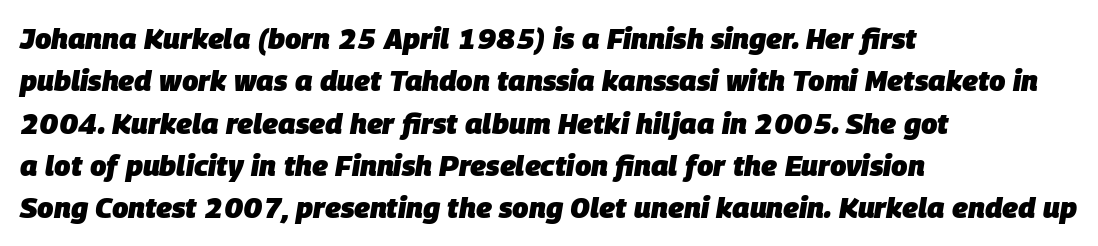
Tracking here is standard; glyphs follow each other at the usual distance. These lines carry a lot of weight — the face is fully bold. Underlining? Definitely not there. Style check: oblique. Do the characters align in a grid? No, the font is proportional. Reading down the block, your eye returns to a fixed left position each line.
